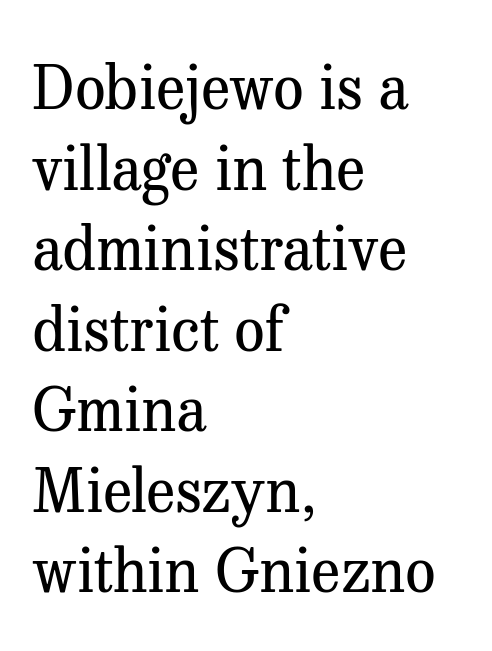
The image shows 61 px regular-weight serif type, upright; set left-aligned, normal line spacing (1.32x), normal letter spacing, not underlined; medium stroke contrast and a medium x-height.
